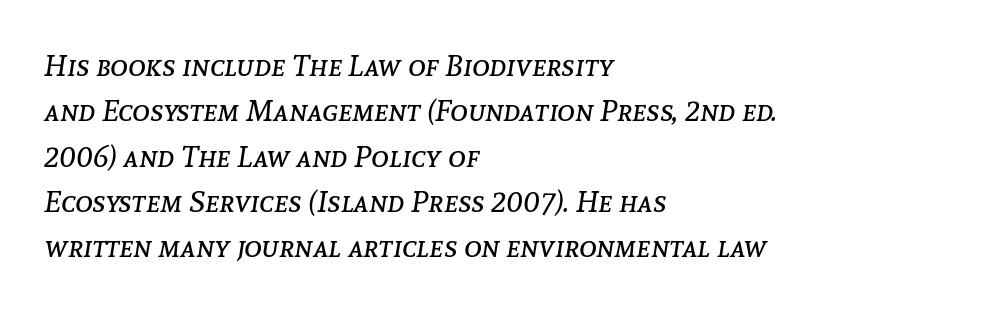
Q: Is the text bold? A: No.
Q: Is the text italic (slanted)? A: Yes, it leans right by about 8 degrees.
Q: Is the text underlined? A: No.
Q: How is the paragraph aligned? A: Left-aligned.
Q: Is the spacing between letters normal or unusually wide? A: Normal.
Q: Is the spacing between lines tight, normal or loose? A: Normal.
Q: Width (condensed, normal, or wide)? A: Normal.
Q: Stroke contrast? A: Low.
Q: x-height? A: Medium.
Q: Monospaced? A: No.
